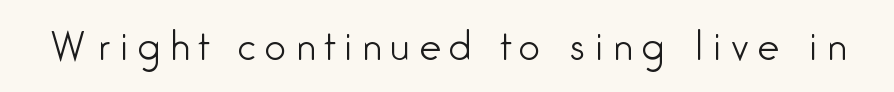
Q: Is the text bold? A: No.
Q: Is the text italic (slanted)? A: No, it is upright.
Q: Is the typeface a serif or a sans-serif typeface? A: Sans-serif.
Q: Is the text underlined? A: No.
Q: Is the spacing between letters normal or unusually wide? A: Unusually wide.
Q: Width (condensed, normal, or wide)? A: Condensed.
Q: Stroke contrast? A: Low.
Q: x-height? A: Medium.
Q: Monospaced? A: No.
